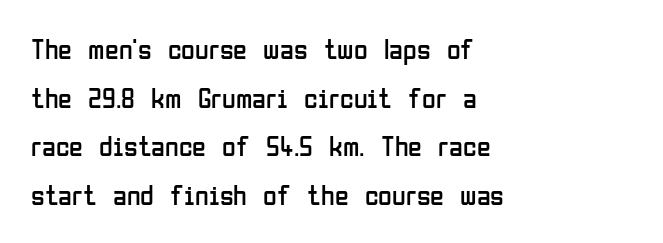
Is this a fixed-width face? No — the glyphs have proportional, varying widths. Line starts are locked; line ends wander. The strokes carry an ordinary text weight at most. The face used here is a sans, in the tradition of grotesques and geometrics. The strip under each line holds only bare page. A typesetter would call this zero additional tracking.
